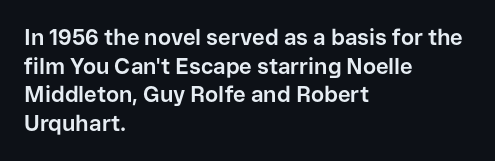
Q: Is the text bold? A: Yes.
Q: Is the text italic (slanted)? A: No, it is upright.
Q: Is the text underlined? A: No.
Q: How is the paragraph aligned? A: Left-aligned.
Q: Is the spacing between letters normal or unusually wide? A: Normal.
Q: Is the spacing between lines tight, normal or loose? A: Normal.
